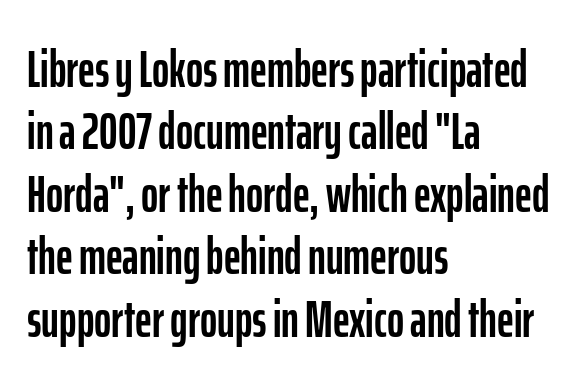
Type style note: lacks serifs. This rendering features lettering with no underline. Each line starts at the same left margin while the right side varies. These lines are rendered in a variable-pitch font. Nope, not italic — everything's standing straight. Is the letter spacing exaggerated? No — it looks like the ordinary default.
